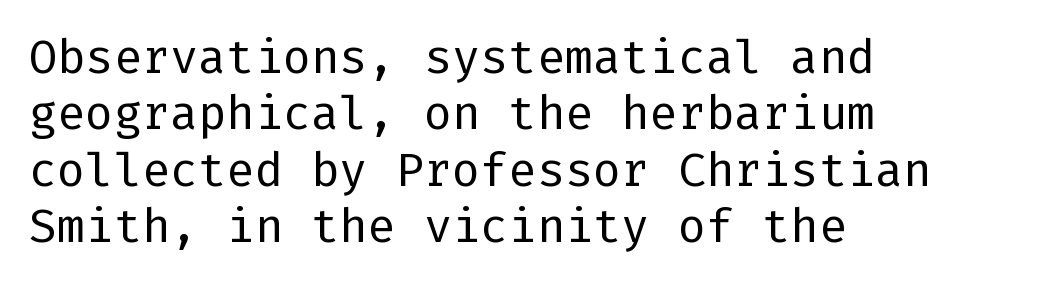
{"serif": "no", "italic": "no", "bold": "no", "weight": "regular", "width": "normal", "stroke_contrast": "low", "x_height": "medium", "underline": "no", "align": "left", "line_spacing_ratio": 1.2, "letter_spacing": "normal", "letter_spacing_em": 0.0, "glyph_px": 47}
